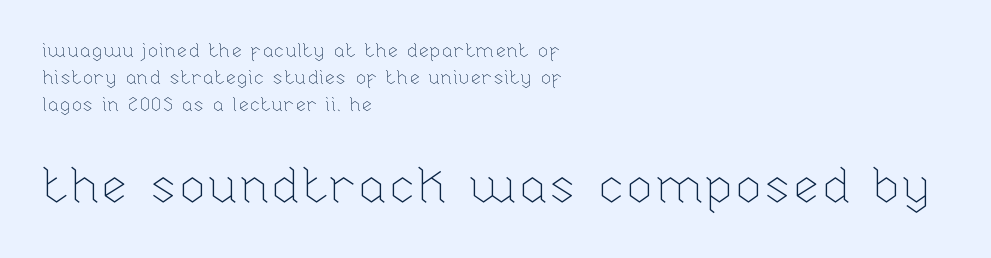
No chunkiness to these letters — they're not bold. Type without underlining. The composition opens small and finishes big. Italic: no, the glyphs are upright roman. These lines keep a tight, regular rhythm from letter to letter. The letters advance in unequal steps, a hallmark of proportional type.
